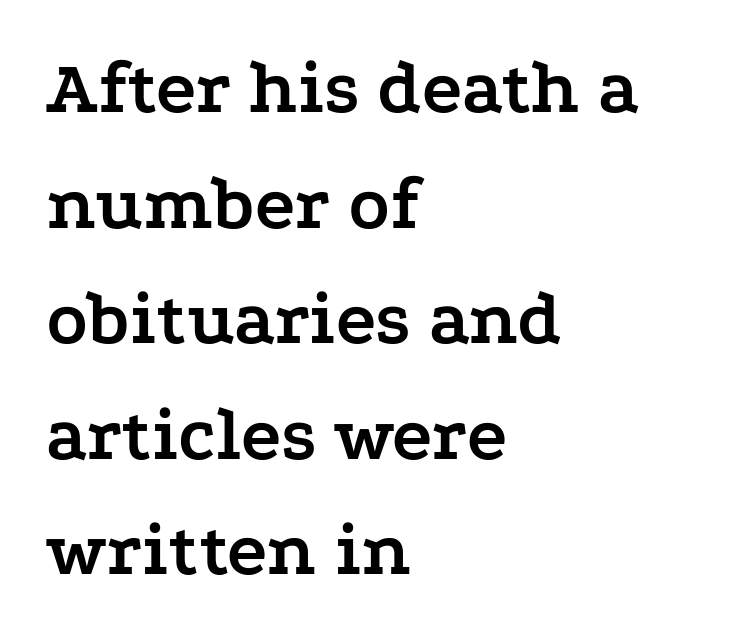
Q: Is the text bold? A: Yes.
Q: Is the text italic (slanted)? A: No, it is upright.
Q: Is the typeface a serif or a sans-serif typeface? A: Serif.
Q: Is the text underlined? A: No.
Q: How is the paragraph aligned? A: Left-aligned.
Q: Is the spacing between letters normal or unusually wide? A: Normal.
Q: Is the spacing between lines tight, normal or loose? A: Normal.
Q: Width (condensed, normal, or wide)? A: Wide.
Q: Stroke contrast? A: Low.
Q: x-height? A: Medium.
Q: Monospaced? A: No.
